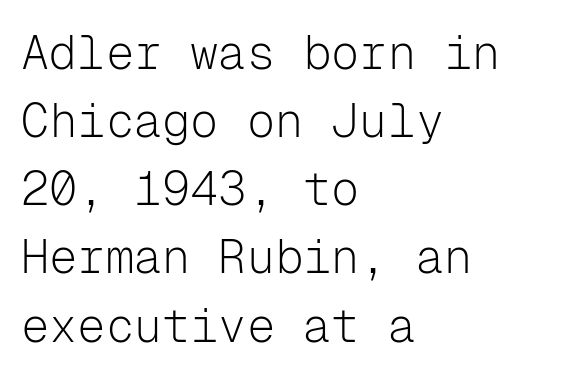
Q: Is the text bold? A: No.
Q: Is the text italic (slanted)? A: No, it is upright.
Q: Is the typeface a serif or a sans-serif typeface? A: Sans-serif.
Q: Is the text underlined? A: No.
Q: How is the paragraph aligned? A: Left-aligned.
Q: Is the spacing between letters normal or unusually wide? A: Normal.
Q: Is the spacing between lines tight, normal or loose? A: Normal.
Q: Width (condensed, normal, or wide)? A: Normal.
Q: Stroke contrast? A: Low.
Q: x-height? A: Medium.
Q: Monospaced? A: Yes.
